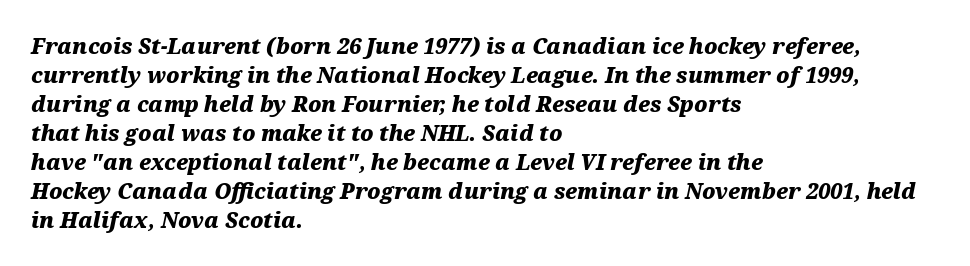
The image shows 21 px bold type, italic (leaning right); set left-aligned, normal line spacing (1.38x), normal letter spacing, not underlined.
